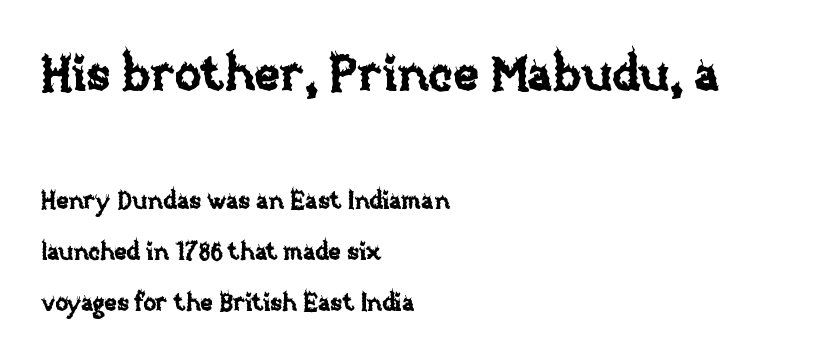
Each line starts at the same left margin while the right side varies. A typesetter would call this leading open, well beyond the default. Block one is the big one; block two sits smaller underneath. Tracking here is standard; glyphs follow each other at the usual distance. Ascenders rise straight up at ninety degrees. Words float on clear page, feet unadorned.
